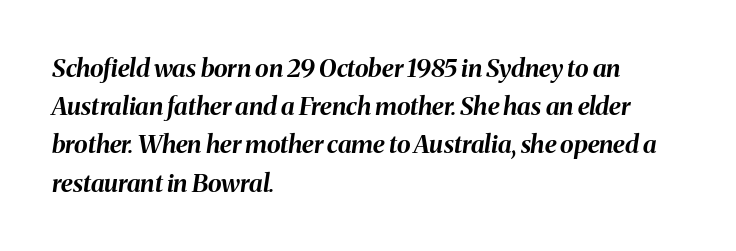
{"italic": "yes", "lean": "right", "slant_degrees": 8, "bold": "yes", "underline": "no", "align": "left", "line_spacing": "normal", "line_spacing_ratio": 1.53, "letter_spacing": "normal", "letter_spacing_em": 0.0, "glyph_px": 25}
